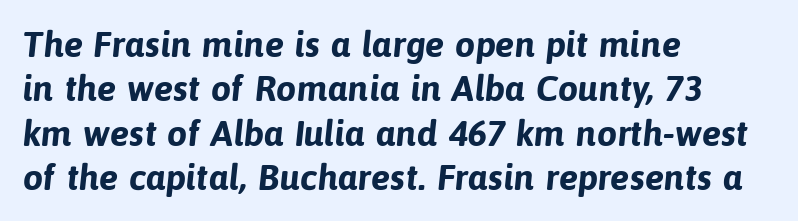
The image shows 36 px bold sans-serif type; set left-aligned, line spacing 1.23x, normal letter spacing, not underlined; low stroke contrast and a medium x-height.
